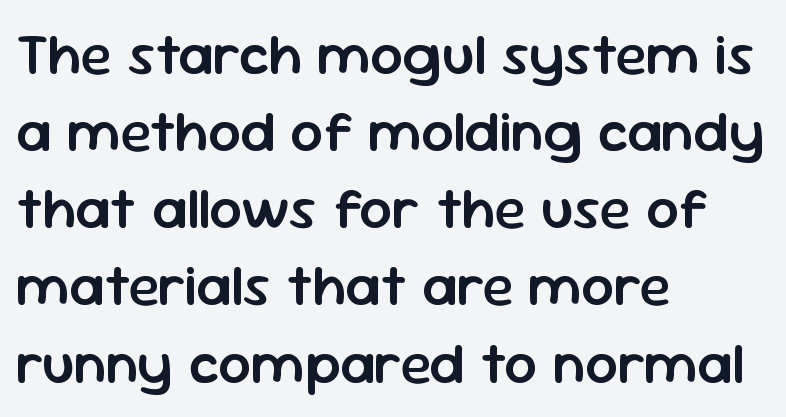
The image shows 58 px semibold sans-serif type, upright; set left-aligned, normal line spacing (1.33x), normal letter spacing, not underlined; low stroke contrast and a medium x-height.
